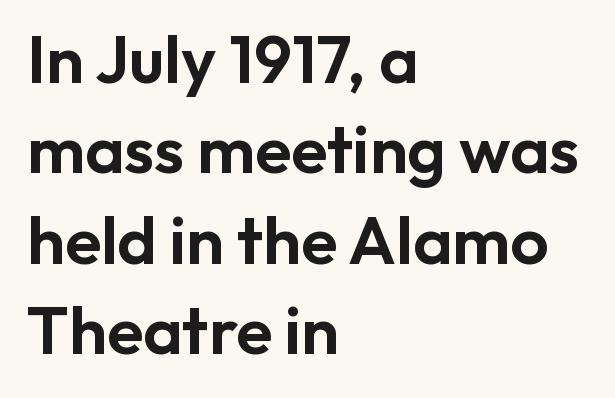
The leading is moderate, giving the passage an even texture. The specimen reads as upright at a glance. If you drew a ruler down the left edge, every line would touch it. To sum up the face: it is a sans, with no serifs. A typesetter would call this proportional, since set widths differ per character.
